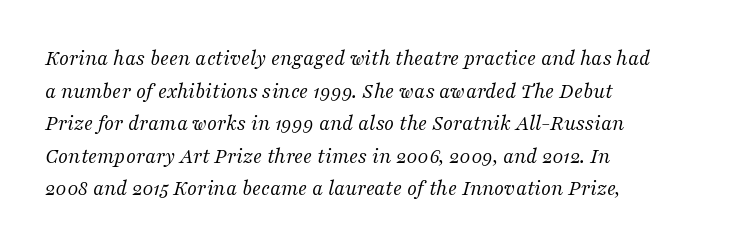
{"italic": "yes", "lean": "right", "slant_degrees": 16, "bold": "no", "underline": "no", "align": "left", "line_spacing": "normal", "line_spacing_ratio": 1.48, "letter_spacing": "normal", "letter_spacing_em": 0.0, "glyph_px": 22}
